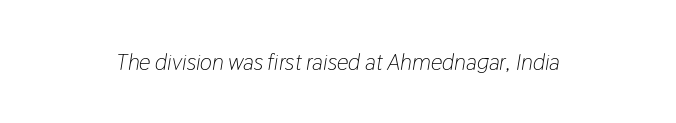
The image shows 23 px text type, italic (leaning right); set normal letter spacing, not underlined.
